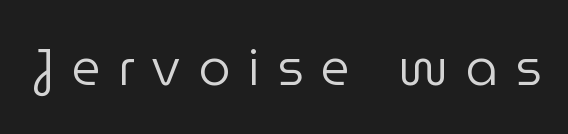
{"serif": "no", "italic": "no", "bold": "no", "weight": "regular", "width": "normal", "stroke_contrast": "low", "x_height": "medium", "monospaced": "no", "underline": "no", "letter_spacing": "wide", "letter_spacing_em": 0.34, "glyph_px": 51}
